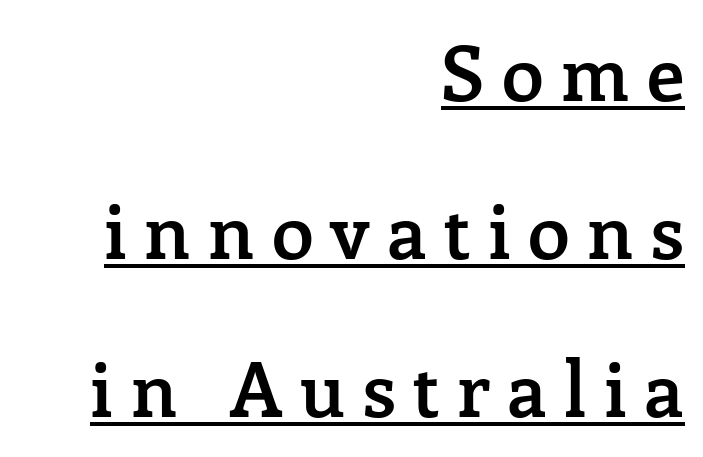
Honestly, the rows look like they've been pulled way apart. Each word looks stretched out because of the extra space between its letters. Spacing verdict: proportional, widths tailored to each character. Somebody hit Ctrl+U on this one — the words are underlined. Is the block centered? No — it sits flush against the right margin. How heavy is the stroke? Medium-heavy — a semibold, shy of bold.
